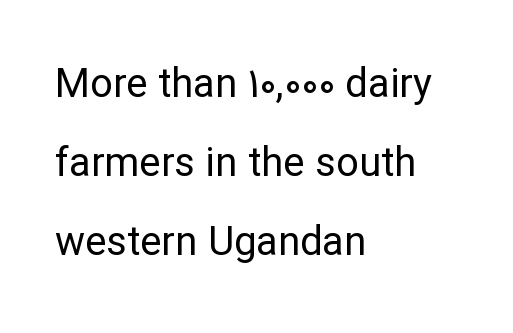
Character widths vary here, with narrow letters taking less room than wide ones. Posture: vertical. Type without underlining. Leading: increased.
